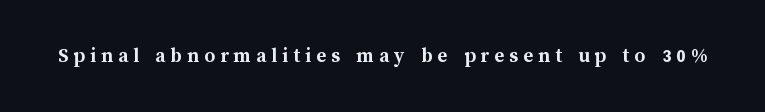
The image shows 21 px bold type, upright; set unusually wide letter spacing (+0.24 em), not underlined.
